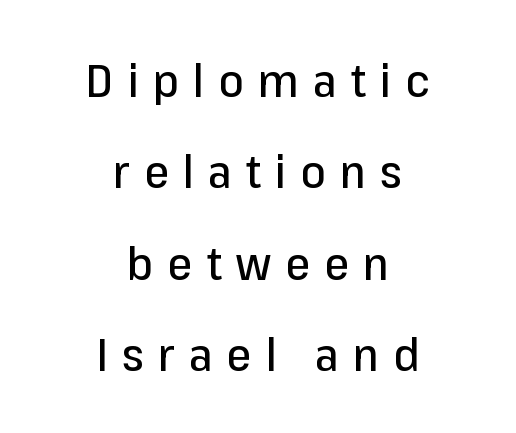
This sample uses a sans-serif face. You could only call the tracking loose — the letters float apart. Italic: no, the glyphs are upright roman. Looks like regular typesetting: each glyph gets only the width it needs. Compared with a flush-left layout, this one balances lines on the center instead. Is there much room between lines? Yes — plenty of vertical air separates them.
